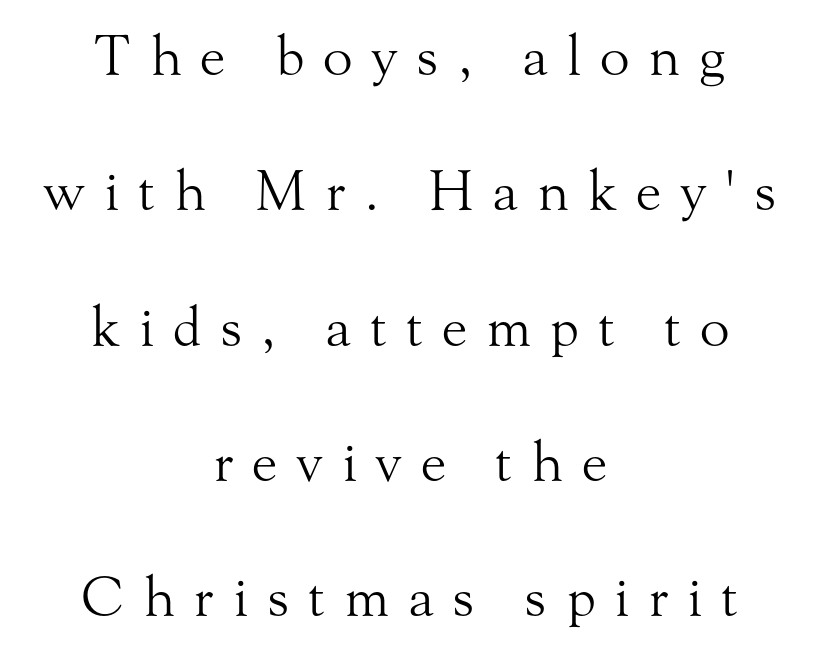
The image shows 55 px light serif type, upright; set centered, loose line spacing (2.46x), unusually wide letter spacing (+0.34 em), not underlined; medium stroke contrast and a small x-height.
